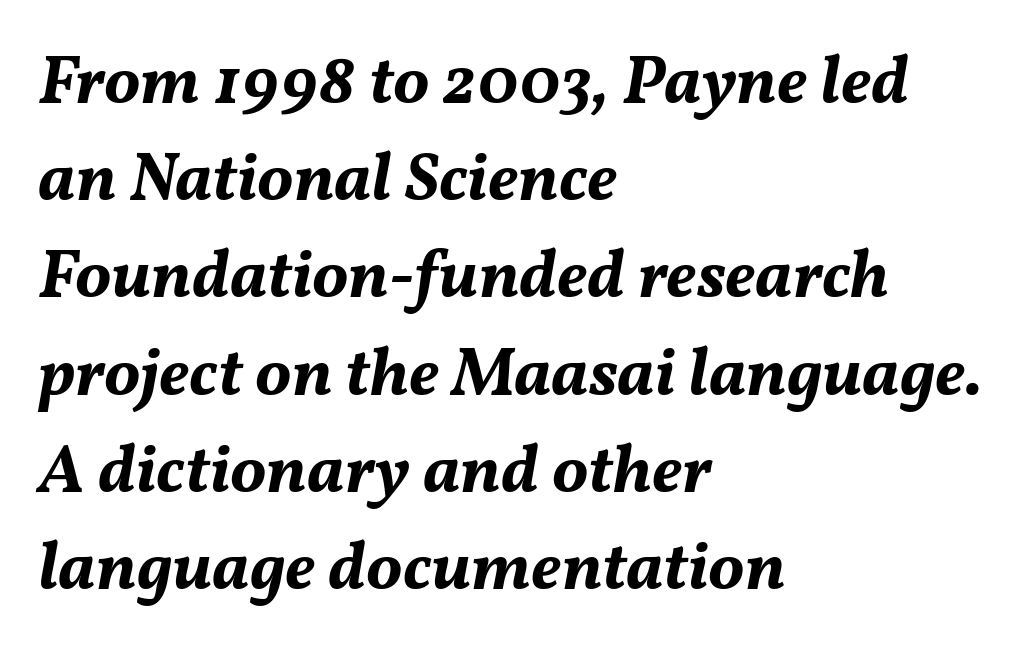
Do the characters align in a grid? No, the font is proportional. How are the letters spaced? Ordinarily, with no added tracking. The space between consecutive lines is moderate. The rendering uses a bold face; every stroke is thick and dark.
